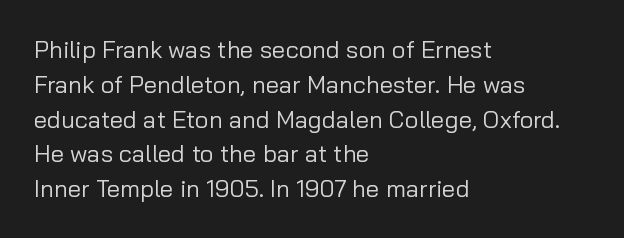
The image shows 24 px text type, upright; set left-aligned, normal line spacing (1.45x), normal letter spacing, not underlined.
